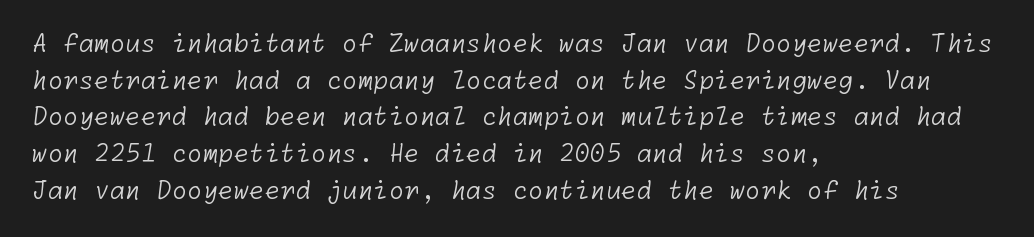
Q: Is the text bold? A: No.
Q: Is the text underlined? A: No.
Q: How is the paragraph aligned? A: Left-aligned.
Q: Is the spacing between letters normal or unusually wide? A: Normal.
Q: Is the spacing between lines tight, normal or loose? A: Normal.
